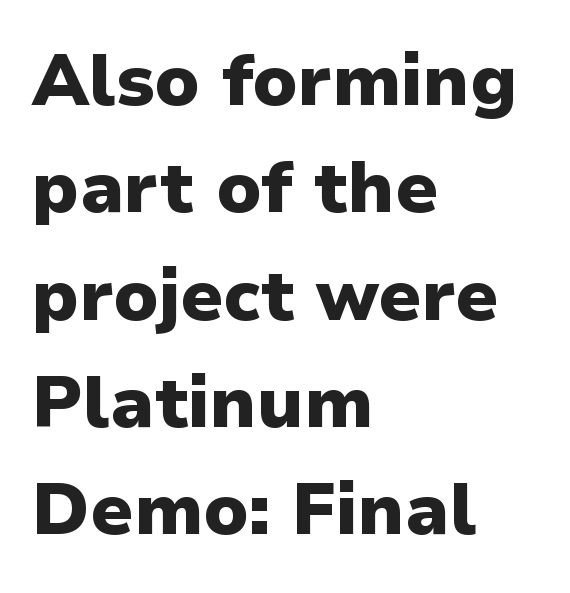
{"serif": "no", "italic": "no", "bold": "yes", "weight": "heavy", "width": "normal", "stroke_contrast": "low", "x_height": "medium", "monospaced": "no", "underline": "no", "align": "left", "line_spacing": "normal", "line_spacing_ratio": 1.49, "letter_spacing": "normal", "letter_spacing_em": 0.0, "glyph_px": 72}
